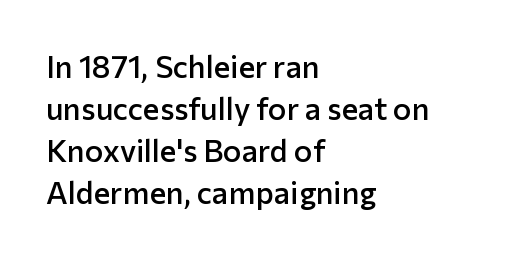
{"serif": "no", "italic": "no", "bold": "semi", "weight": "semibold", "width": "normal", "stroke_contrast": "low", "x_height": "medium", "monospaced": "no", "underline": "no", "align": "left", "line_spacing": "normal", "line_spacing_ratio": 1.35, "letter_spacing": "normal", "letter_spacing_em": 0.0, "glyph_px": 31}
